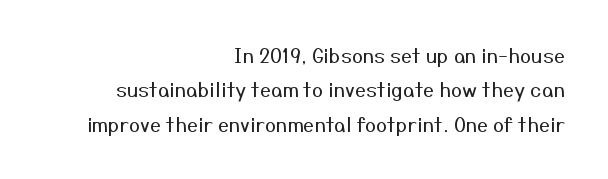
{"italic": "no", "bold": "no", "underline": "no", "align": "right", "line_spacing_ratio": 1.72, "letter_spacing": "normal", "letter_spacing_em": 0.0, "glyph_px": 20}
